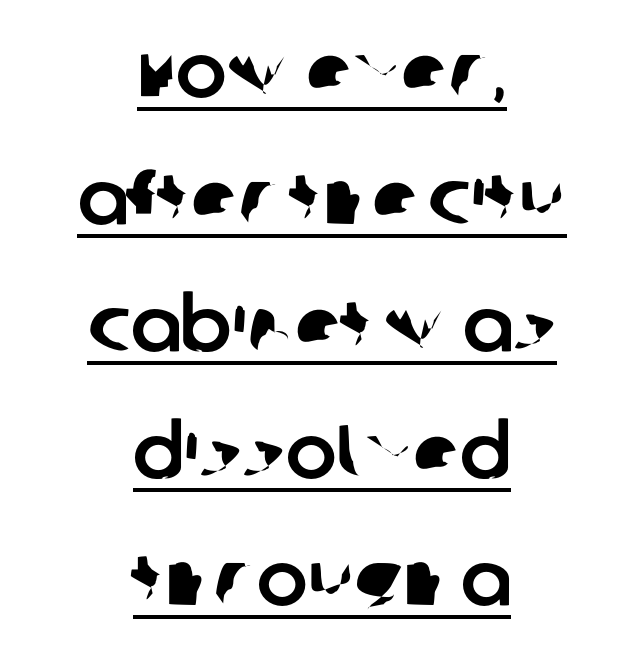
The image shows 76 px sans-serif type; set centered, normal line spacing (1.67x), normal letter spacing, underlined; low stroke contrast and a large x-height.
